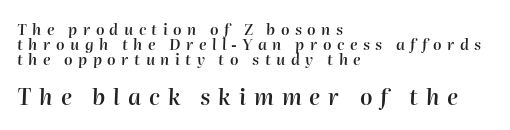
{"italic": "yes", "lean": "right", "slant_degrees": 2, "bold": "semi", "underline": "no", "align": "left", "line_spacing": "tight", "line_spacing_ratio": 0.99, "letter_spacing": "wide", "letter_spacing_em": 0.36, "larger_block": "second", "size_ratio": 1.47, "glyph_px": 22}
